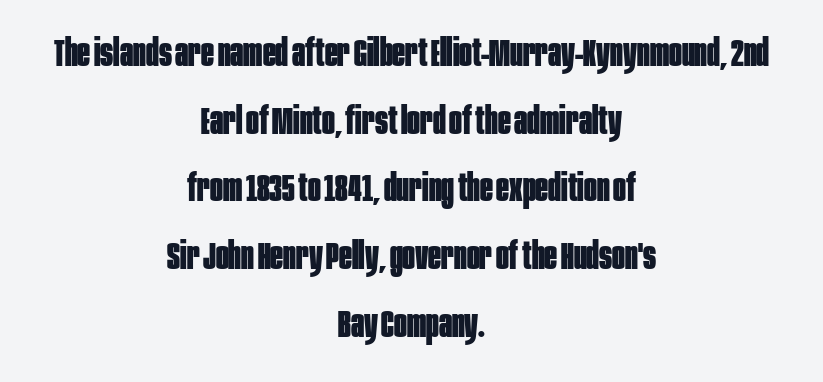
Q: Is the text bold? A: Yes.
Q: Is the text italic (slanted)? A: No, it is upright.
Q: Is the typeface a serif or a sans-serif typeface? A: Sans-serif.
Q: Is the text underlined? A: No.
Q: How is the paragraph aligned? A: Centered.
Q: Is the spacing between letters normal or unusually wide? A: Normal.
Q: Width (condensed, normal, or wide)? A: Condensed.
Q: Stroke contrast? A: Low.
Q: x-height? A: Large.
Q: Monospaced? A: No.
